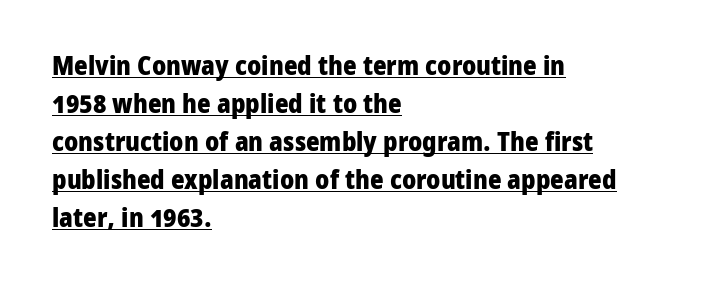
{"italic": "no", "bold": "yes", "underline": "yes", "align": "left", "line_spacing": "normal", "line_spacing_ratio": 1.46, "letter_spacing": "normal", "letter_spacing_em": 0.0, "glyph_px": 26}
